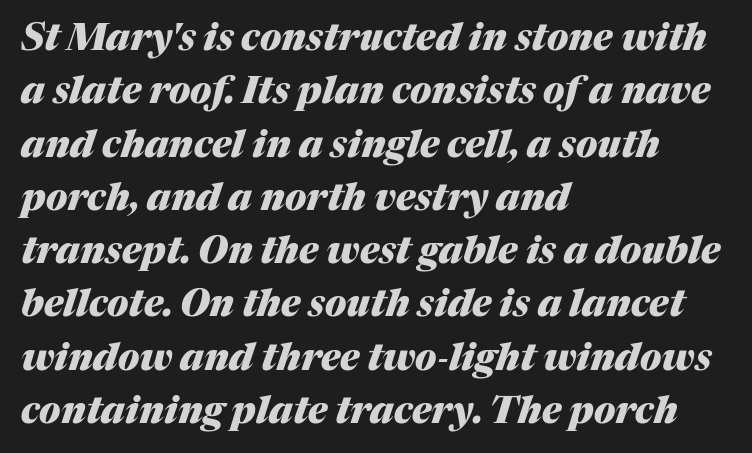
The image shows 37 px heavy type, italic (leaning right); set left-aligned, normal line spacing (1.44x), normal letter spacing, not underlined; medium stroke contrast and a medium x-height.
